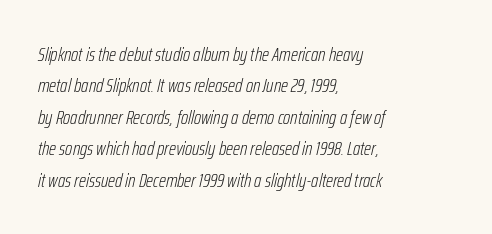
{"italic": "yes", "lean": "right", "slant_degrees": 12, "bold": "no", "underline": "no", "align": "left", "line_spacing": "normal", "line_spacing_ratio": 1.57, "letter_spacing": "normal", "letter_spacing_em": 0.0, "glyph_px": 20}
